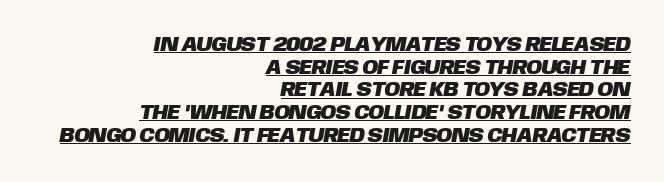
Q: Is the text underlined? A: Yes.
Q: How is the paragraph aligned? A: Right-aligned.
Q: Is the spacing between letters normal or unusually wide? A: Normal.
Q: Is the spacing between lines tight, normal or loose? A: Tight.
